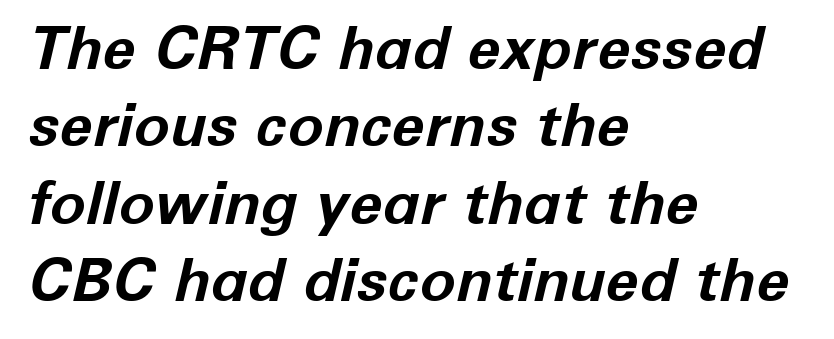
Beneath every word, the page is bare. These lines carry a lot of weight — the face is fully bold. If you drew a line through each stem, it would be angled. This sample uses plain, unmodified letter spacing.
